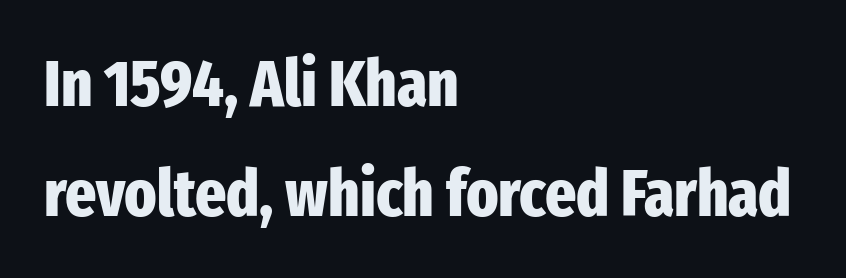
The image shows 66 px heavy, condensed sans-serif type, upright; set left-aligned, normal line spacing (1.66x), normal letter spacing, not underlined; low stroke contrast and a medium x-height.
